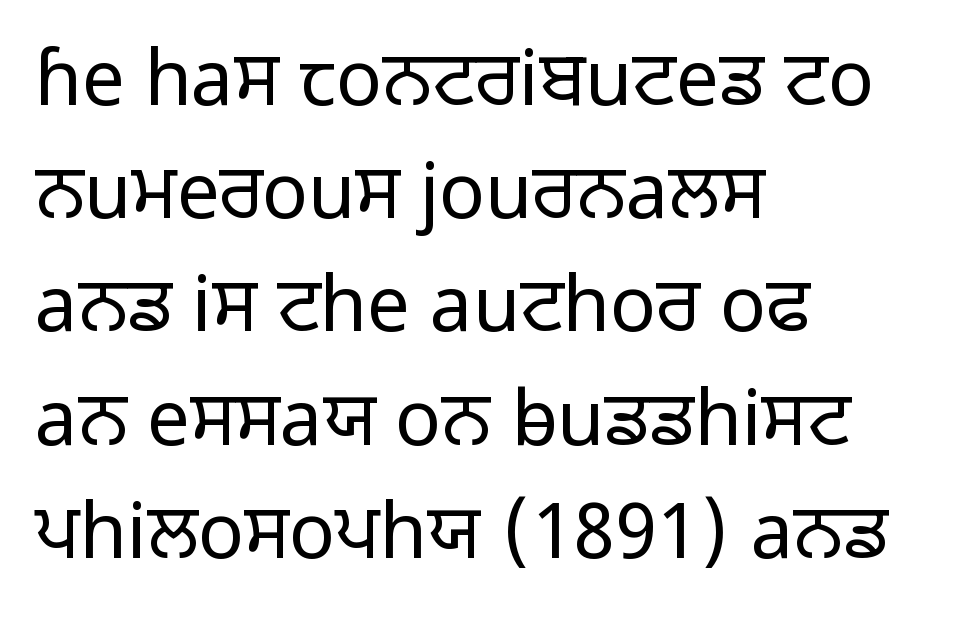
{"serif": "no", "italic": "no", "bold": "no", "weight": "light", "width": "normal", "stroke_contrast": "low", "x_height": "medium", "monospaced": "no", "underline": "no", "align": "left", "line_spacing": "normal", "line_spacing_ratio": 1.49, "letter_spacing": "normal", "letter_spacing_em": 0.0, "glyph_px": 76}
